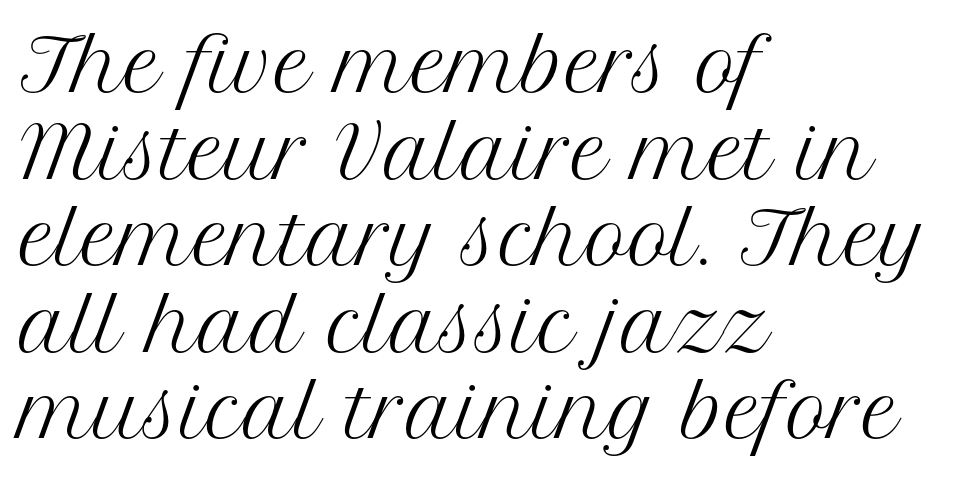
Underline: absent. Short and long lines alike share a common starting point at left. These lines are rendered in a variable-pitch font. What kind of face is this? One with serifs. The line texture is even and compact thanks to regular tracking.
